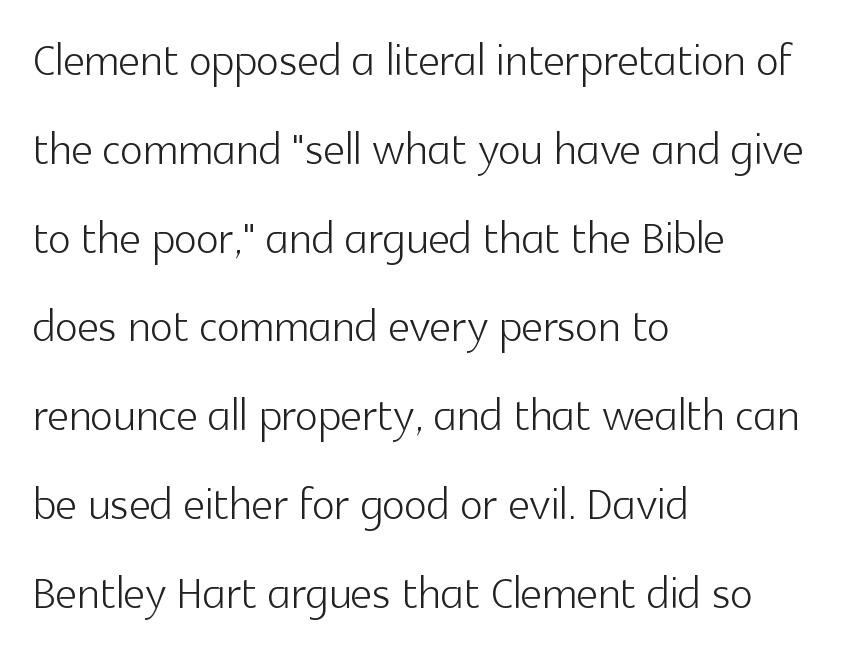
The strokes carry an ordinary text weight at most. You can tell it's not italic because the verticals are truly vertical. Descender tails drop into unmarked territory. Font category for this specimen: sans-serif.
